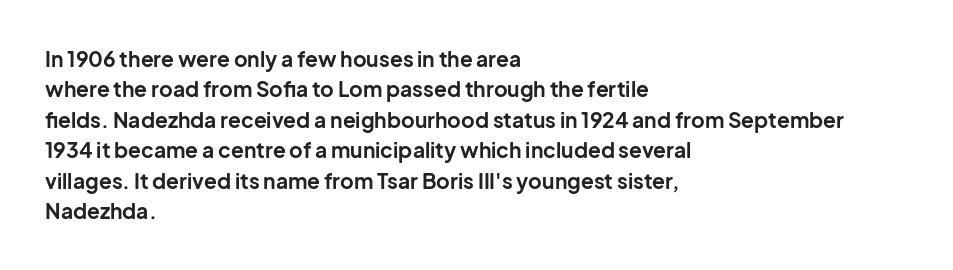
Notice how the stems are strictly vertical — no italics here. These words are printed bold, with thick strokes throughout. Leading: standard. You could call the tracking neutral — neither tight nor loose. The rendering anchors every line to the left-hand side. The words here are not underlined.
